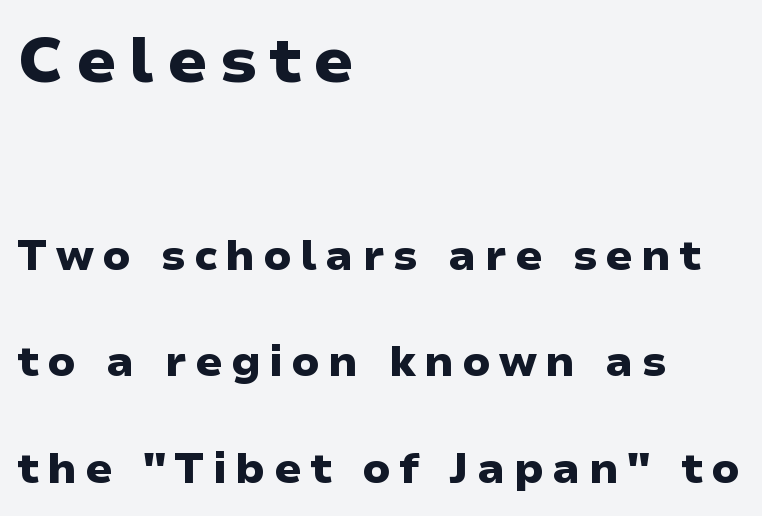
The image shows 64 px heavy, wide sans-serif type, upright; set left-aligned, loose line spacing (2.47x), not underlined; the first (top) block is 1.49x larger; low stroke contrast and a medium x-height.
